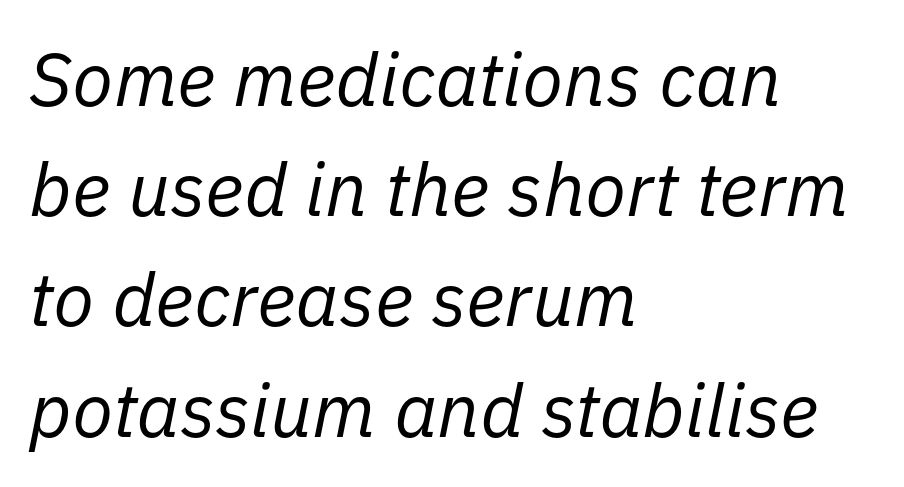
The block of text has a typical density, with ordinary space between rows. Look at the tracking — it's just the regular setting, nothing added. A typesetter would mark this as italic. The letters advance in unequal steps, a hallmark of proportional type. Left-aligned paragraph, ragged on the right.
